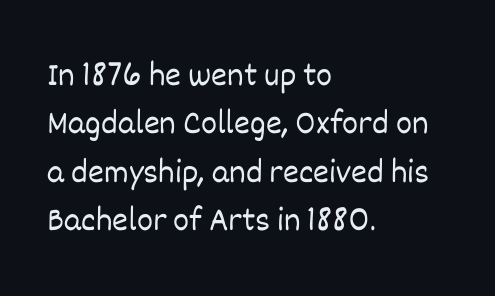
The weight tops out at a normal text grade. The axis of the letterforms is exactly vertical. Teacher's note: observe the even left margin — that is flush-left alignment. Descender tails drop into unmarked territory. You could not count columns in this text — the font is proportionally spaced.
